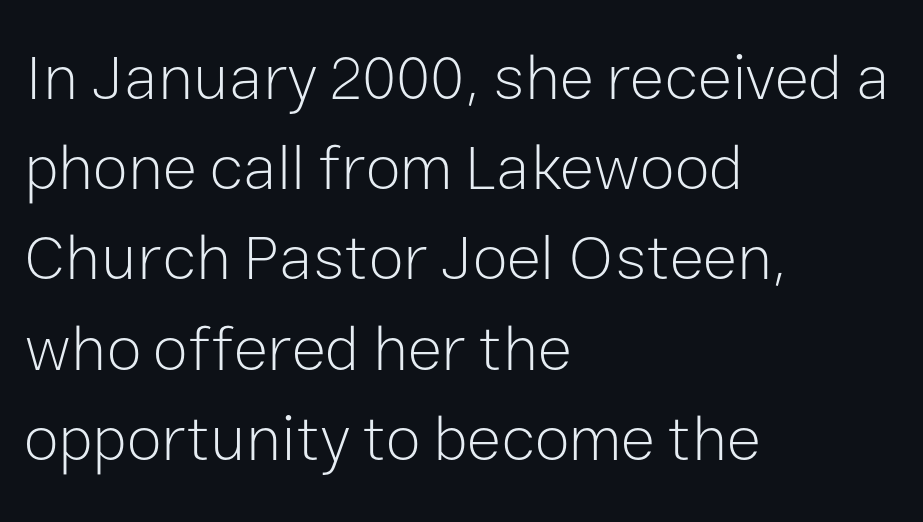
{"serif": "no", "italic": "no", "bold": "no", "weight": "light", "width": "normal", "stroke_contrast": "low", "x_height": "medium", "monospaced": "no", "underline": "no", "align": "left", "line_spacing": "normal", "line_spacing_ratio": 1.41, "letter_spacing": "normal", "letter_spacing_em": 0.0, "glyph_px": 64}
